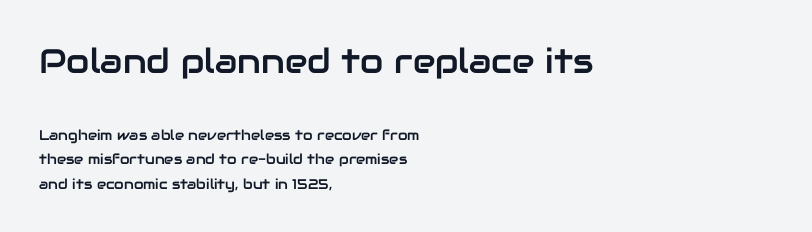
{"serif": "no", "italic": "no", "width": "normal", "stroke_contrast": "low", "x_height": "medium", "monospaced": "no", "underline": "no", "align": "left", "line_spacing_ratio": 1.75, "letter_spacing": "normal", "letter_spacing_em": 0.0, "larger_block": "first", "size_ratio": 2.43, "glyph_px": 34}
